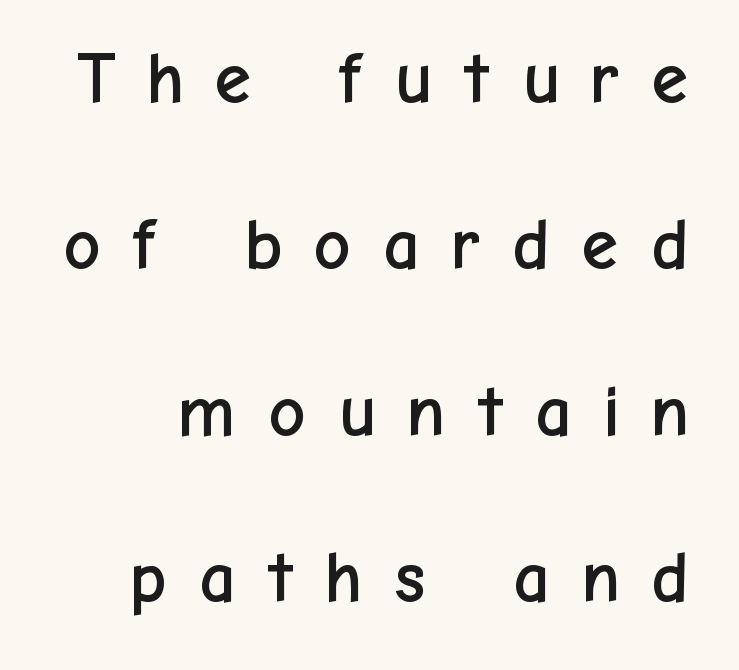
{"serif": "no", "italic": "no", "width": "normal", "stroke_contrast": "low", "x_height": "medium", "monospaced": "no", "underline": "no", "line_spacing": "loose", "line_spacing_ratio": 2.28, "letter_spacing": "wide", "letter_spacing_em": 0.4, "glyph_px": 73}
